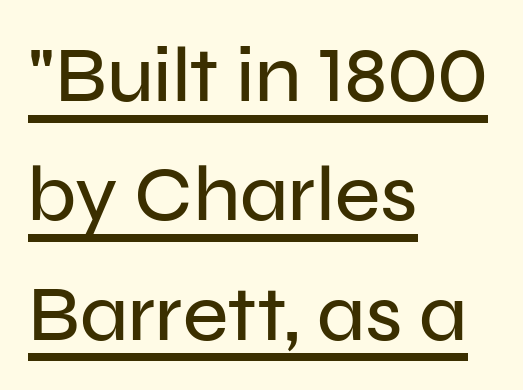
The image shows 78 px sans-serif type, upright; set left-aligned, normal line spacing (1.53x), normal letter spacing, underlined; low stroke contrast and a medium x-height.
